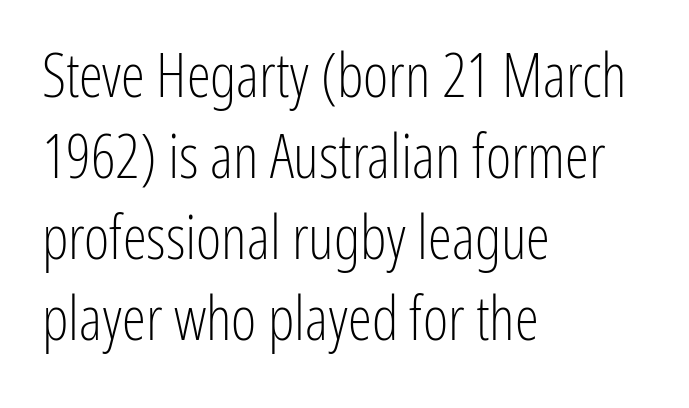
Q: Is the text bold? A: No.
Q: Is the text italic (slanted)? A: No, it is upright.
Q: Is the typeface a serif or a sans-serif typeface? A: Sans-serif.
Q: Is the text underlined? A: No.
Q: How is the paragraph aligned? A: Left-aligned.
Q: Is the spacing between letters normal or unusually wide? A: Normal.
Q: Is the spacing between lines tight, normal or loose? A: Normal.
Q: Width (condensed, normal, or wide)? A: Condensed.
Q: Stroke contrast? A: Low.
Q: x-height? A: Medium.
Q: Monospaced? A: No.
